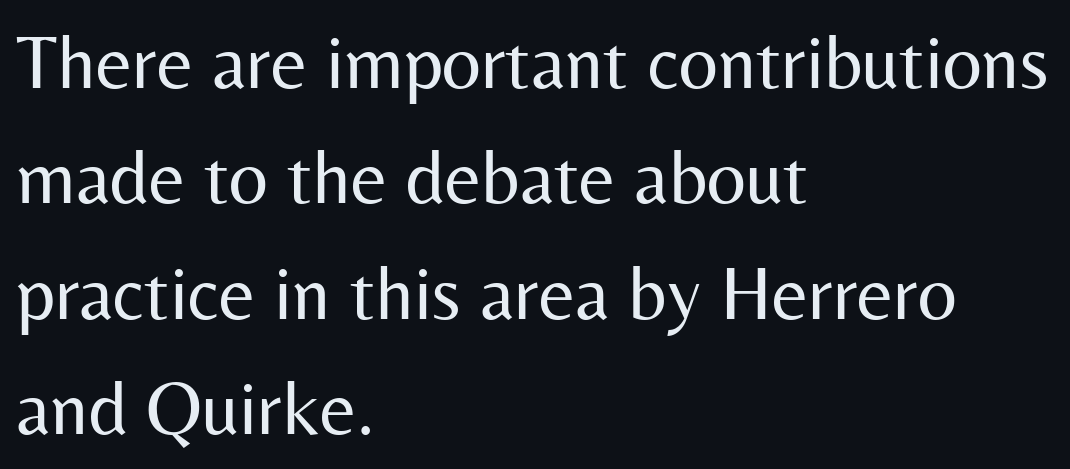
The image shows 77 px regular-weight sans-serif type, upright; set left-aligned, normal line spacing (1.5x), normal letter spacing, not underlined; medium stroke contrast and a medium x-height.
